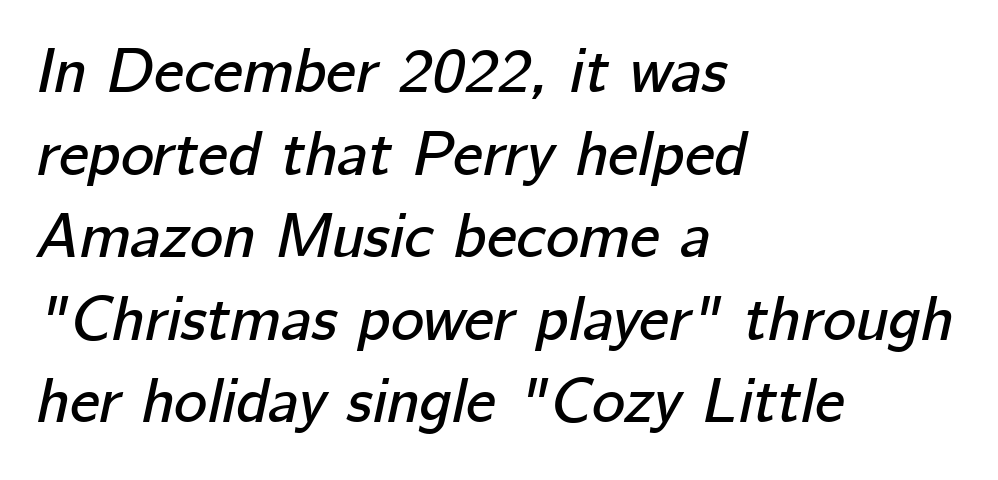
Q: Is the text italic (slanted)? A: Yes, it leans right by about 12 degrees.
Q: Is the text underlined? A: No.
Q: How is the paragraph aligned? A: Left-aligned.
Q: Is the spacing between letters normal or unusually wide? A: Normal.
Q: Is the spacing between lines tight, normal or loose? A: Normal.
Q: Width (condensed, normal, or wide)? A: Normal.
Q: Stroke contrast? A: Low.
Q: x-height? A: Medium.
Q: Monospaced? A: No.
